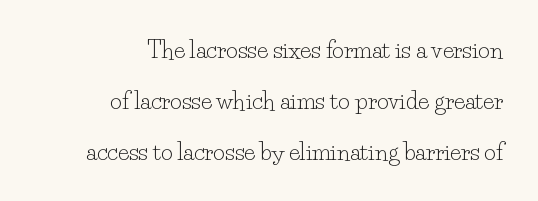
Q: Is the text bold? A: No.
Q: Is the text italic (slanted)? A: No, it is upright.
Q: Is the text underlined? A: No.
Q: How is the paragraph aligned? A: Right-aligned.
Q: Is the spacing between letters normal or unusually wide? A: Normal.
Q: Is the spacing between lines tight, normal or loose? A: Loose.
